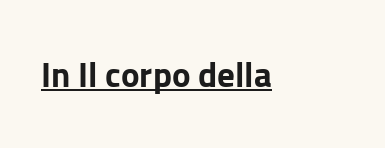
Q: Is the text bold? A: Yes.
Q: Is the text italic (slanted)? A: No, it is upright.
Q: Is the typeface a serif or a sans-serif typeface? A: Sans-serif.
Q: Is the text underlined? A: Yes.
Q: Is the spacing between letters normal or unusually wide? A: Normal.
Q: Width (condensed, normal, or wide)? A: Normal.
Q: Stroke contrast? A: Low.
Q: x-height? A: Medium.
Q: Monospaced? A: No.
